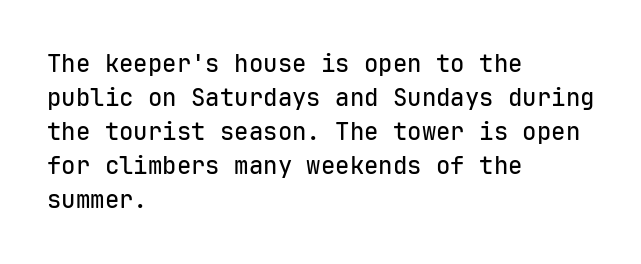
The image shows 24 px text type, upright; set left-aligned, normal line spacing (1.42x), normal letter spacing, not underlined.
